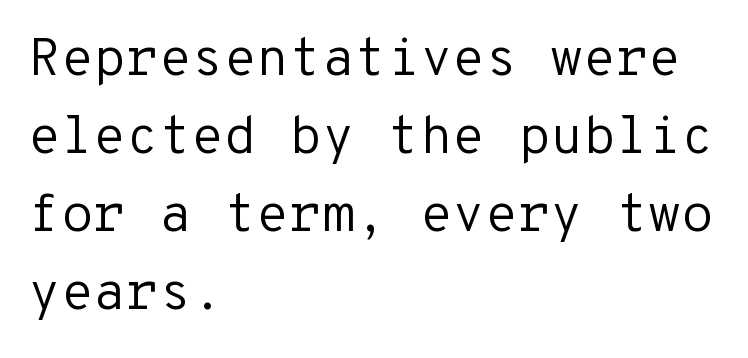
The image shows 53 px regular-weight sans-serif type, upright, monospaced; set left-aligned, normal line spacing (1.47x), normal letter spacing, not underlined; low stroke contrast and a medium x-height.
